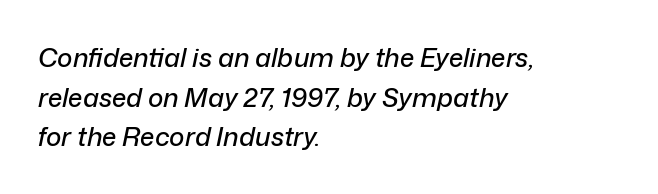
The space beneath each line is pristine and unruled. Yep, that's italic — everything's leaning. Horizontal alignment here is leftward, the default for most running prose. A normal amount of white space separates one row of letters from the next. The tracking reads as untouched default to a designer's eye.
